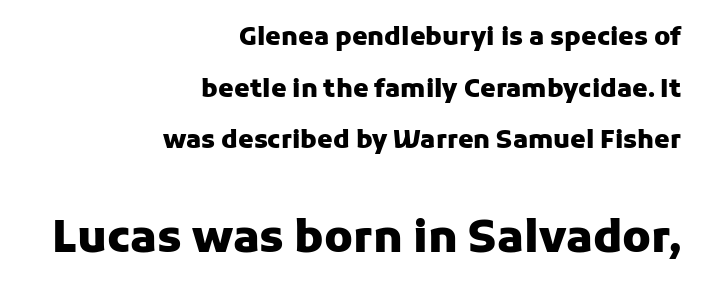
The image shows 44 px heavy sans-serif type, upright; set right-aligned, loose line spacing (2.07x), normal letter spacing, not underlined; the second (bottom) block is 1.76x larger; low stroke contrast and a medium x-height.
